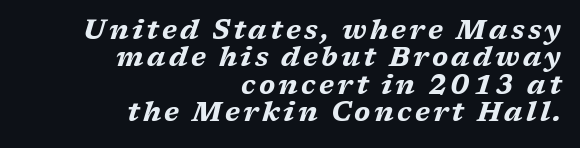
The image shows 27 px bold type, italic (leaning right); set right-aligned, tight line spacing (1.01x), not underlined.
